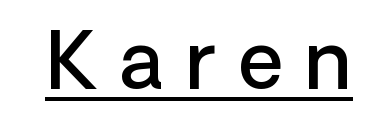
The image shows 78 px semibold sans-serif type, upright; set unusually wide letter spacing (+0.29 em), underlined; low stroke contrast and a medium x-height.
